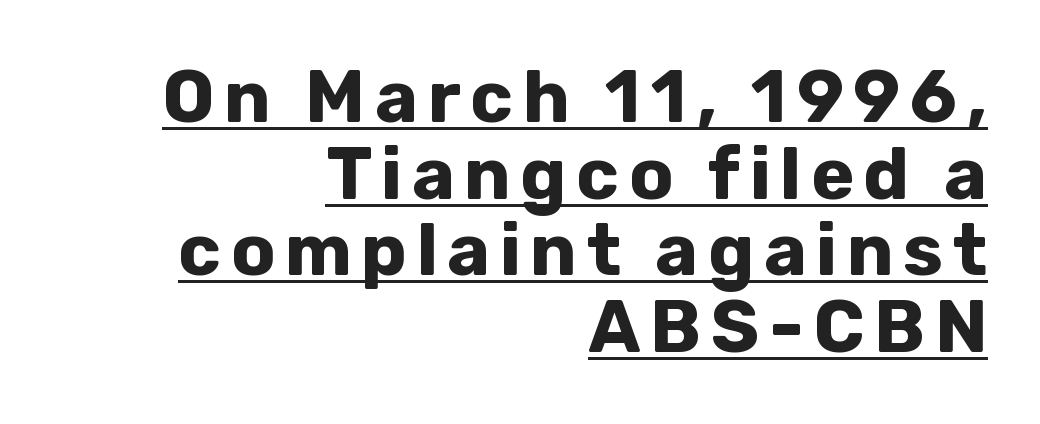
The image shows 73 px bold sans-serif type, upright; set right-aligned, tight line spacing (1.05x), underlined; low stroke contrast and a medium x-height.
